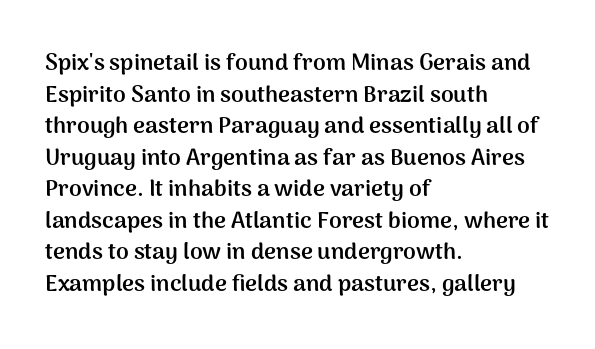
Q: Is the text bold? A: Yes.
Q: Is the text italic (slanted)? A: No, it is upright.
Q: Is the text underlined? A: No.
Q: How is the paragraph aligned? A: Left-aligned.
Q: Is the spacing between letters normal or unusually wide? A: Normal.
Q: Is the spacing between lines tight, normal or loose? A: Normal.
